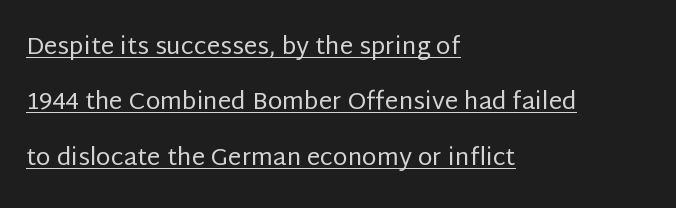
The image shows 24 px text type, upright; set left-aligned, loose line spacing (2.31x), normal letter spacing, underlined.
